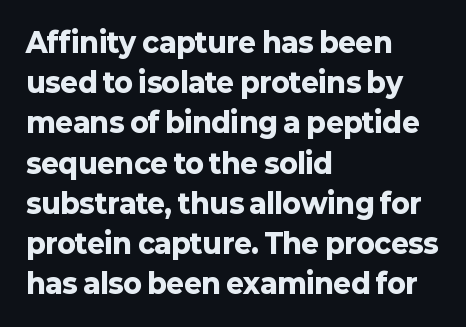
{"italic": "no", "bold": "yes", "underline": "no", "align": "left", "line_spacing": "normal", "line_spacing_ratio": 1.49, "letter_spacing": "normal", "letter_spacing_em": 0.0, "glyph_px": 27}
